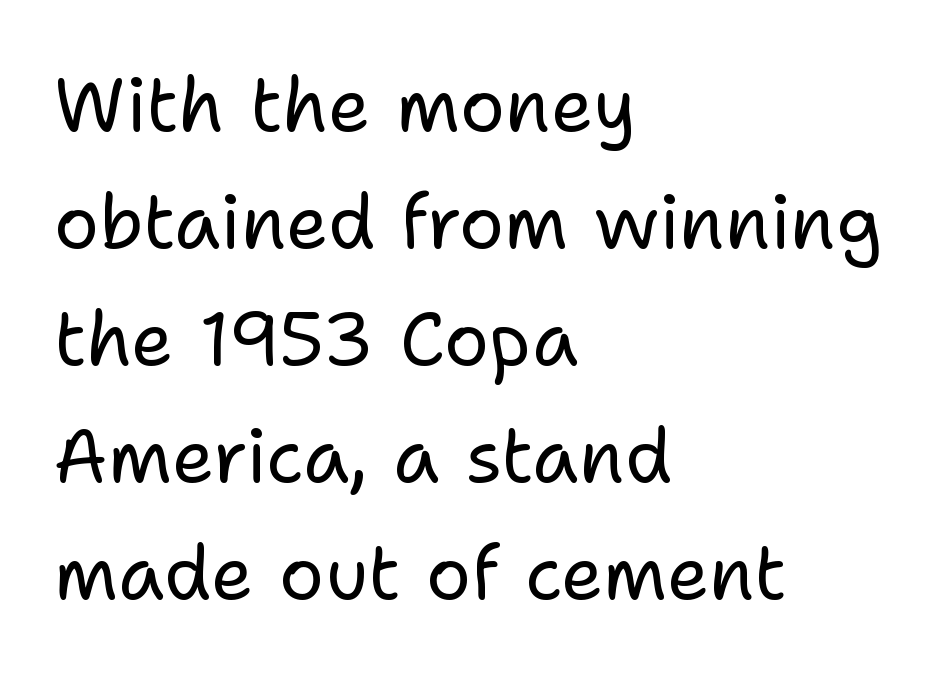
Is this a heavy cut? Hardly; it is regular or lighter. The font's upright variant was chosen for this text. Students, note that the glyphs here touch the page at normal intervals. This rendering uses left alignment, leaving the right contour irregular. The letters carry no serifs — their stems end cleanly without finishing strokes.
